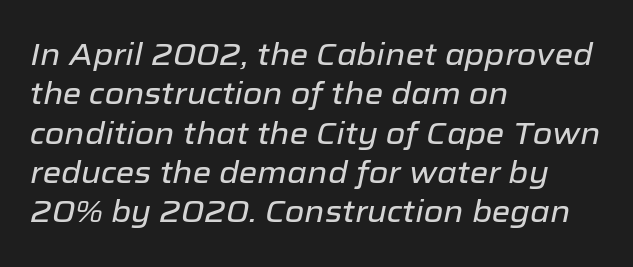
Q: Is the text italic (slanted)? A: Yes, it leans right by about 12 degrees.
Q: Is the text underlined? A: No.
Q: How is the paragraph aligned? A: Left-aligned.
Q: Is the spacing between letters normal or unusually wide? A: Normal.
Q: Is the spacing between lines tight, normal or loose? A: Normal.
Q: Width (condensed, normal, or wide)? A: Normal.
Q: Stroke contrast? A: Low.
Q: x-height? A: Medium.
Q: Monospaced? A: No.
